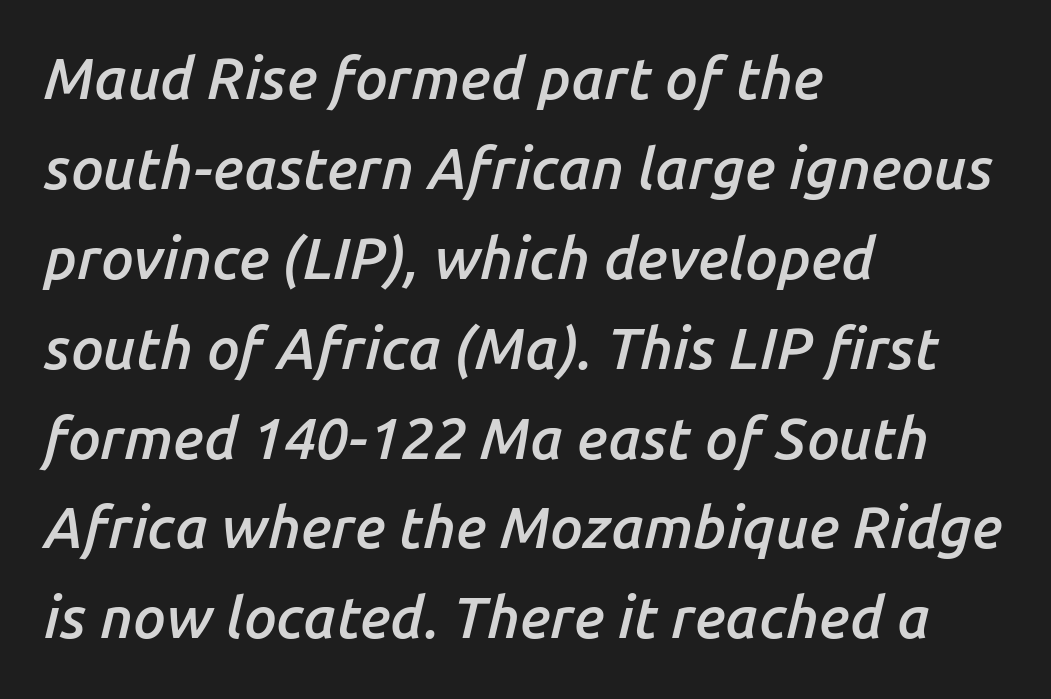
Q: Is the text bold? A: Semi-bold.
Q: Is the text italic (slanted)? A: Yes, it leans right by about 14 degrees.
Q: Is the text underlined? A: No.
Q: How is the paragraph aligned? A: Left-aligned.
Q: Is the spacing between letters normal or unusually wide? A: Normal.
Q: Is the spacing between lines tight, normal or loose? A: Normal.
Q: Width (condensed, normal, or wide)? A: Normal.
Q: Stroke contrast? A: Low.
Q: x-height? A: Medium.
Q: Monospaced? A: No.
